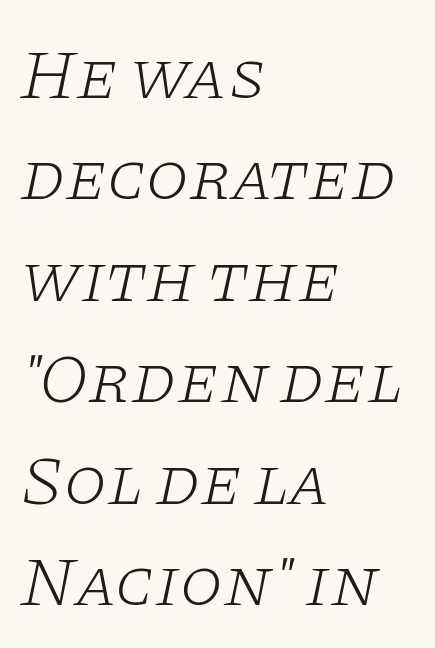
{"serif": "yes", "italic": "yes", "lean": "right", "slant_degrees": 11, "bold": "no", "weight": "light", "width": "wide", "stroke_contrast": "low", "x_height": "large", "monospaced": "no", "underline": "no", "align": "left", "line_spacing": "normal", "line_spacing_ratio": 1.45, "letter_spacing": "normal", "letter_spacing_em": 0.0, "glyph_px": 70}
